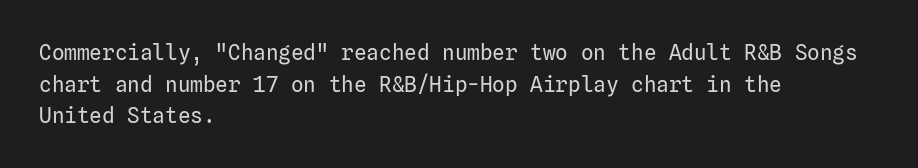
Style check: upright. Leftover space on each line is placed entirely after the last word. The rows are spaced the way most documents space them. The font is comparable to plain body text, perhaps lighter. Honestly, there is no underline to notice here at all. Nobody touched the tracking dial on this one.
